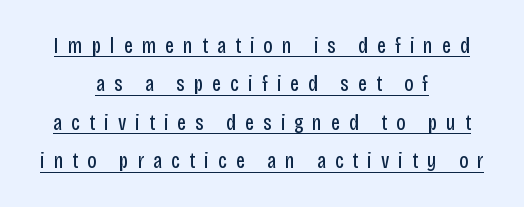
{"italic": "no", "bold": "no", "underline": "yes", "align": "center", "line_spacing_ratio": 1.75, "letter_spacing": "wide", "letter_spacing_em": 0.41, "glyph_px": 22}
